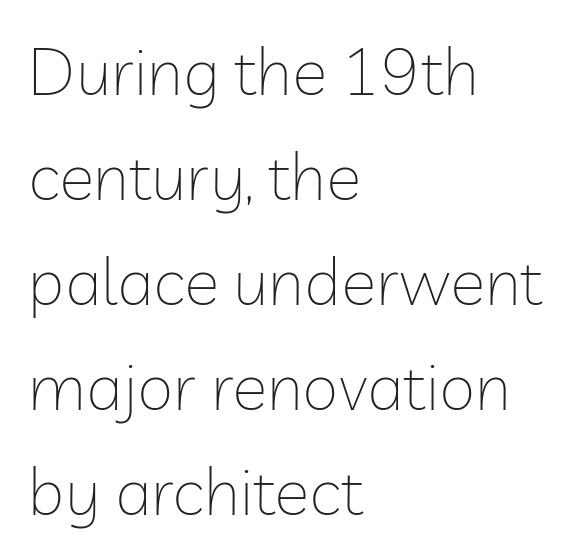
The image shows 66 px thin sans-serif type, upright; set left-aligned, normal line spacing (1.59x), normal letter spacing, not underlined; low stroke contrast and a medium x-height.
